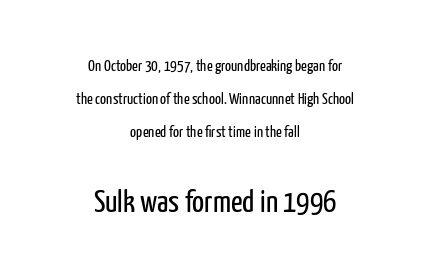
{"serif": "no", "italic": "no", "bold": "no", "weight": "regular", "width": "condensed", "stroke_contrast": "low", "x_height": "medium", "monospaced": "no", "underline": "no", "align": "center", "line_spacing": "loose", "line_spacing_ratio": 2.07, "letter_spacing": "normal", "letter_spacing_em": 0.0, "larger_block": "second", "size_ratio": 2.0, "glyph_px": 32}
